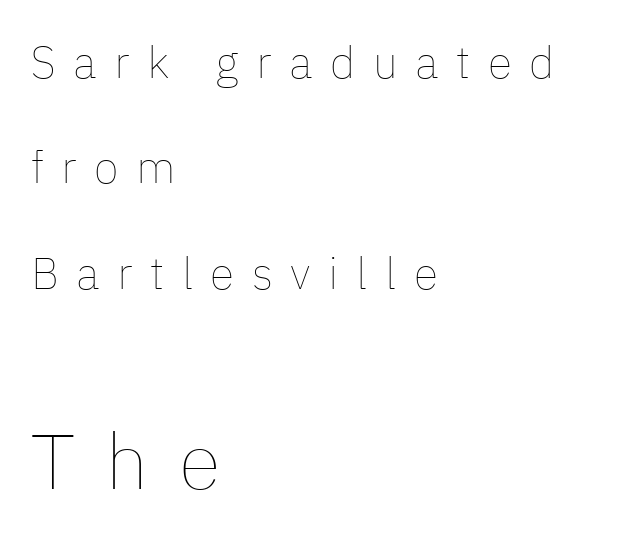
Q: Is the text bold? A: No.
Q: Is the text italic (slanted)? A: No, it is upright.
Q: Is the text underlined? A: No.
Q: How is the paragraph aligned? A: Left-aligned.
Q: Is the spacing between letters normal or unusually wide? A: Unusually wide.
Q: Is the spacing between lines tight, normal or loose? A: Loose.
Q: Which block of text is set in a larger size, the first (top) or the second (bottom)? A: The second (bottom) one.
Q: Width (condensed, normal, or wide)? A: Normal.
Q: Stroke contrast? A: Low.
Q: x-height? A: Medium.
Q: Monospaced? A: No.
